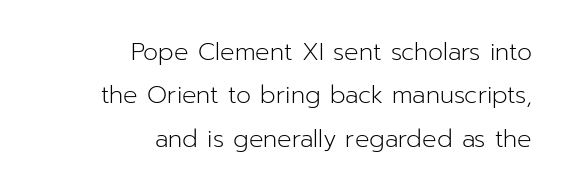
{"italic": "no", "bold": "no", "underline": "no", "align": "right", "line_spacing_ratio": 1.81, "letter_spacing": "normal", "letter_spacing_em": 0.0, "glyph_px": 24}
